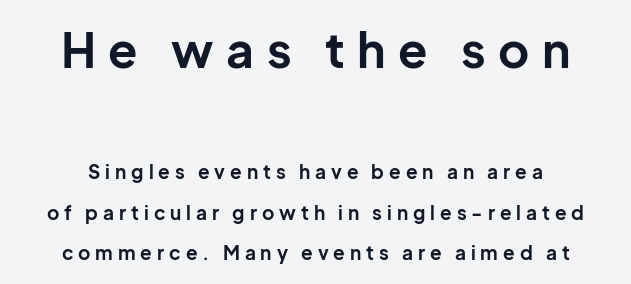
The image shows 48 px bold sans-serif type, upright; set loose line spacing (2.14x), unusually wide letter spacing (+0.26 em), not underlined; the first (top) block is 2.53x larger; low stroke contrast and a medium x-height.
